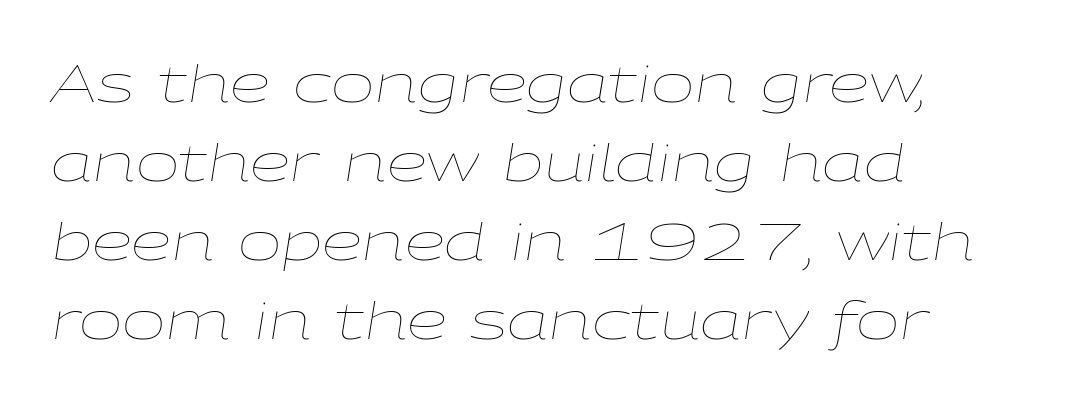
Proportional: the letters do not fall into vertical columns. Does the lettering tilt? It does — this is italic. Horizontal bands of white between lines are of average thickness. The ragged edge is on the right, which tells us the setting is flush left. No heavy texture on the line: the type isn't bold.
